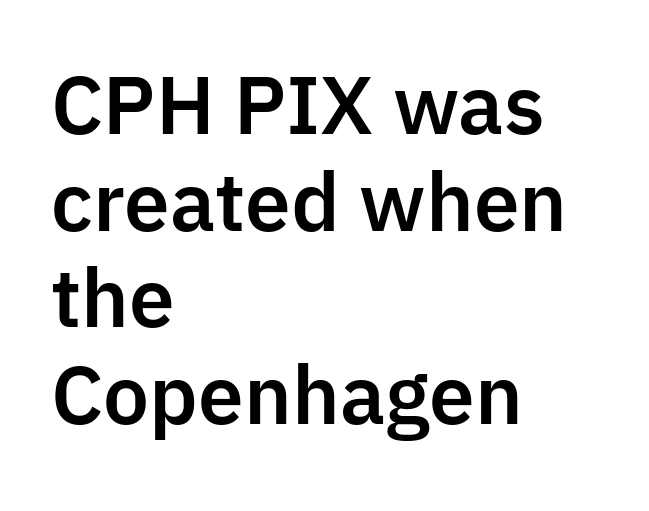
Each letter keeps its own natural width here, so spacing adapts to shape. The face used here is rendered with its standard letterfit. Horizontal alignment here is leftward, the default for most running prose. The passage shown is not underscored anywhere.
